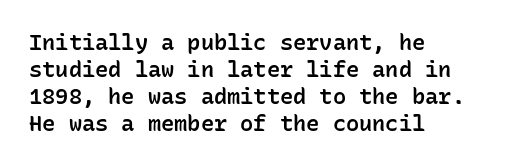
The gap between lines stays unmarked. Casual observation: everything's shoved over to the left. The glyphs have the mass of a demibold cut, below bold. The lettering stays uniformly vertical, giving the passage a roman look. Honestly, the letter spacing is just normal — you wouldn't notice it.
